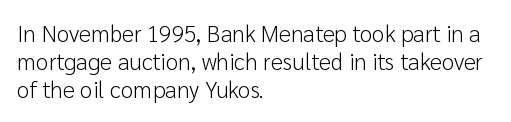
Q: Is the text bold? A: No.
Q: Is the text italic (slanted)? A: No, it is upright.
Q: Is the text underlined? A: No.
Q: How is the paragraph aligned? A: Left-aligned.
Q: Is the spacing between letters normal or unusually wide? A: Normal.
